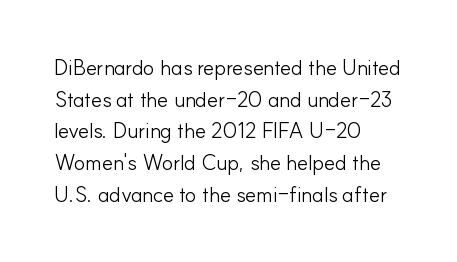
{"italic": "no", "bold": "no", "underline": "no", "align": "left", "line_spacing": "normal", "line_spacing_ratio": 1.51, "letter_spacing": "normal", "letter_spacing_em": 0.0, "glyph_px": 21}
